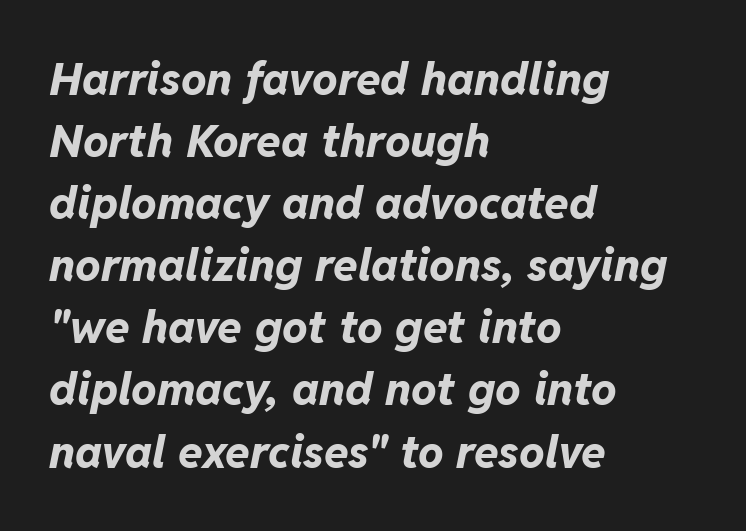
Q: Is the text bold? A: Yes.
Q: Is the text italic (slanted)? A: Yes, it leans right by about 11 degrees.
Q: Is the text underlined? A: No.
Q: How is the paragraph aligned? A: Left-aligned.
Q: Is the spacing between letters normal or unusually wide? A: Normal.
Q: Is the spacing between lines tight, normal or loose? A: Normal.
Q: Width (condensed, normal, or wide)? A: Normal.
Q: Stroke contrast? A: Low.
Q: x-height? A: Medium.
Q: Monospaced? A: No.
